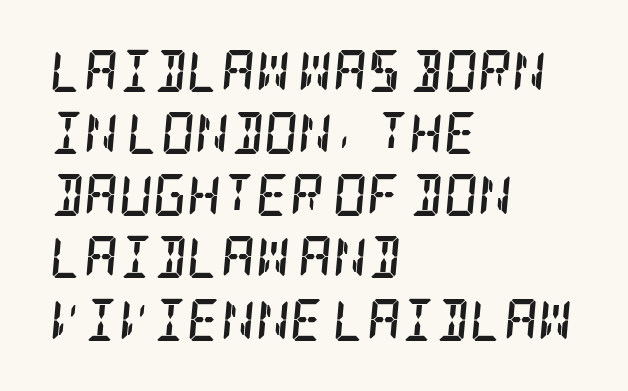
{"serif": "yes", "italic": "yes", "lean": "right", "slant_degrees": 5, "bold": "yes", "weight": "semibold", "width": "condensed", "stroke_contrast": "low", "x_height": "large", "underline": "no", "align": "left", "line_spacing": "normal", "line_spacing_ratio": 1.48, "letter_spacing": "normal", "letter_spacing_em": 0.0, "glyph_px": 42}
